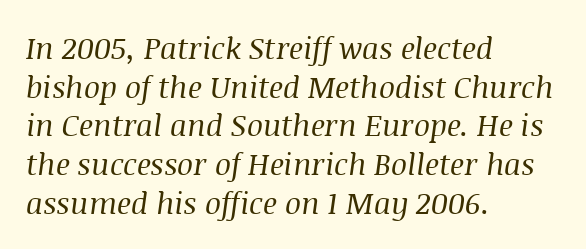
Q: Is the text bold? A: No.
Q: Is the text italic (slanted)? A: Yes, it leans right by about 8 degrees.
Q: Is the typeface a serif or a sans-serif typeface? A: Serif.
Q: Is the text underlined? A: No.
Q: How is the paragraph aligned? A: Left-aligned.
Q: Is the spacing between letters normal or unusually wide? A: Normal.
Q: Is the spacing between lines tight, normal or loose? A: Normal.
Q: Width (condensed, normal, or wide)? A: Normal.
Q: Stroke contrast? A: Medium.
Q: x-height? A: Large.
Q: Monospaced? A: No.
